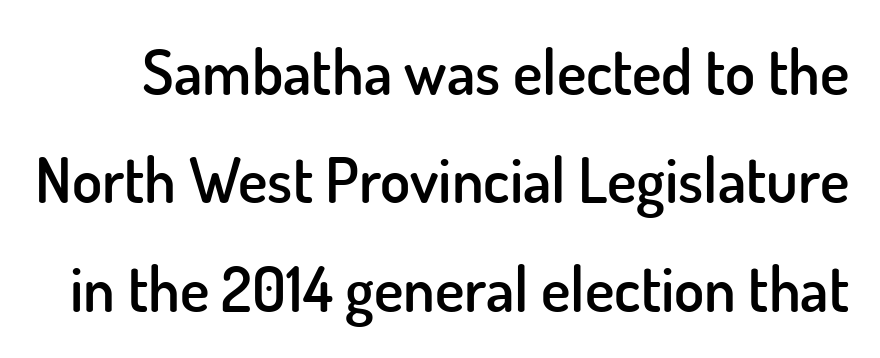
The image shows 62 px semibold sans-serif type, upright; set line spacing 1.75x, normal letter spacing, not underlined; low stroke contrast and a small x-height.
